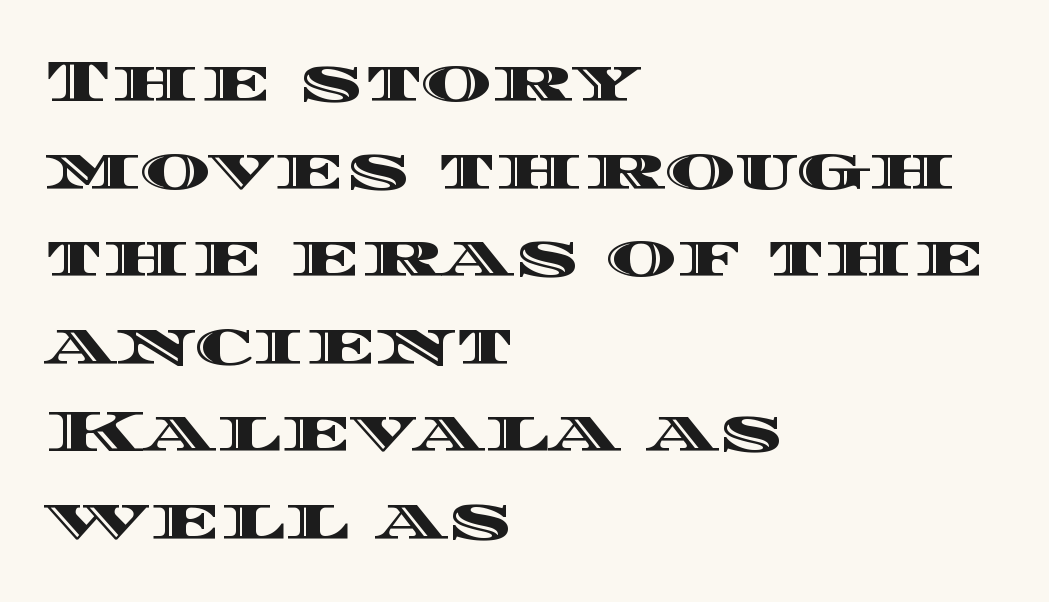
Q: Is the text italic (slanted)? A: No, it is upright.
Q: Is the text underlined? A: No.
Q: How is the paragraph aligned? A: Left-aligned.
Q: Is the spacing between letters normal or unusually wide? A: Normal.
Q: Is the spacing between lines tight, normal or loose? A: Normal.
Q: Width (condensed, normal, or wide)? A: Wide.
Q: x-height? A: Large.
Q: Monospaced? A: No.
